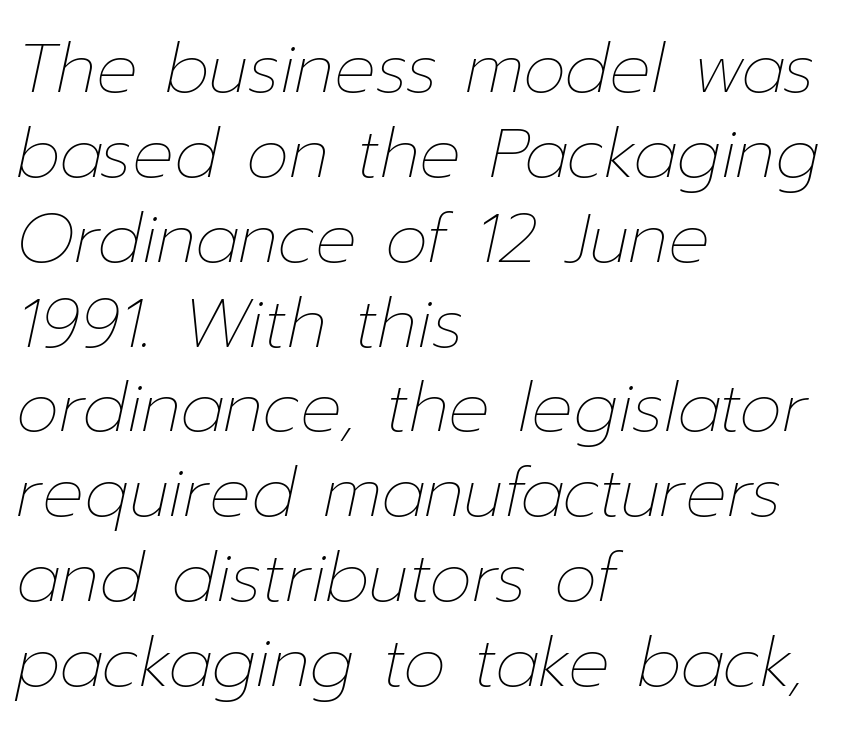
Underlining? Definitely not there. Every character sits at an angle, as italics do. Heft: none added — not bold. The horizontal fit of the characters is conventional and even. The face used here is proportionally spaced, like ordinary book or web type.
